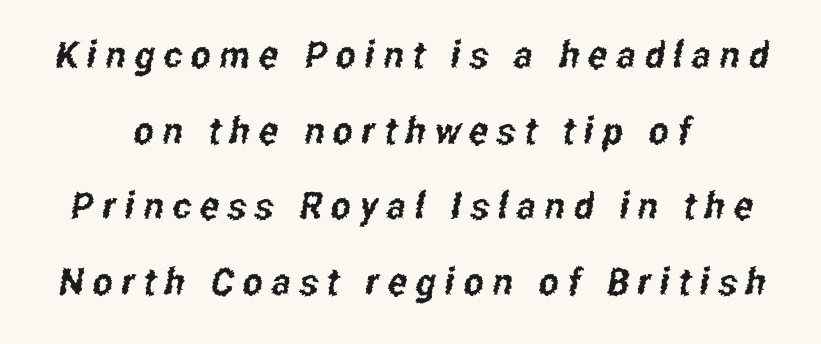
The image shows 38 px condensed sans-serif type; set centered, loose line spacing (1.99x), unusually wide letter spacing (+0.23 em), not underlined; low stroke contrast and a medium x-height.
